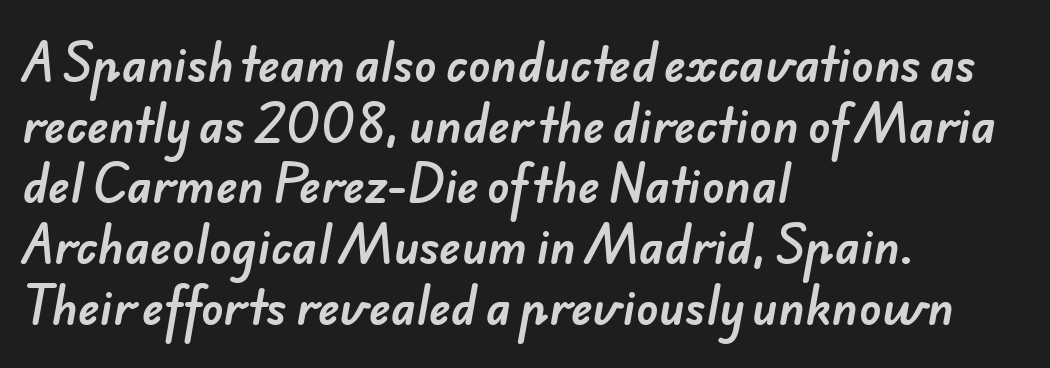
How are the letters spaced? Ordinarily, with no added tracking. The typeface chosen for these lines omits serifs. The face used here is proportionally spaced, like ordinary book or web type. Only glyphs here, with clear space below each row. A typesetter would call this leading conventional body-copy spacing. Layout note: lines flush left.
